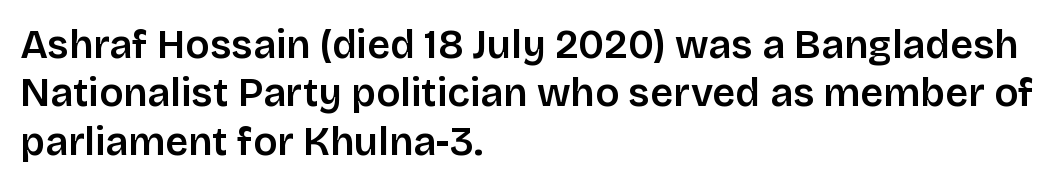
The image shows 40 px sans-serif type, upright; set left-aligned, line spacing 1.21x, normal letter spacing, not underlined; low stroke contrast and a large x-height.
